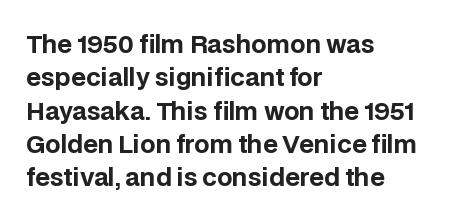
Q: Is the text bold? A: Yes.
Q: Is the text italic (slanted)? A: No, it is upright.
Q: Is the text underlined? A: No.
Q: How is the paragraph aligned? A: Left-aligned.
Q: Is the spacing between letters normal or unusually wide? A: Normal.
Q: Is the spacing between lines tight, normal or loose? A: Normal.
